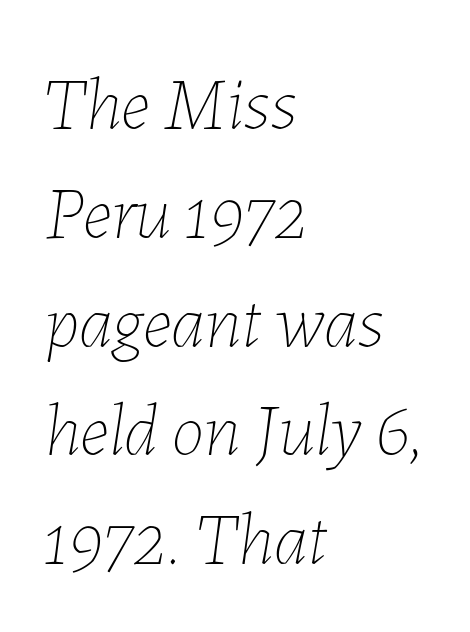
The image shows 74 px thin type, italic (leaning right); set left-aligned, normal line spacing (1.47x), normal letter spacing, not underlined; low stroke contrast and a medium x-height.
